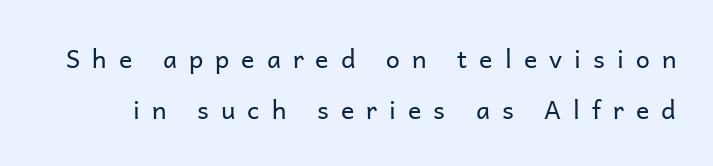
{"italic": "no", "bold": "no", "underline": "no", "line_spacing": "loose", "line_spacing_ratio": 2.03, "letter_spacing": "wide", "letter_spacing_em": 0.48, "glyph_px": 25}
